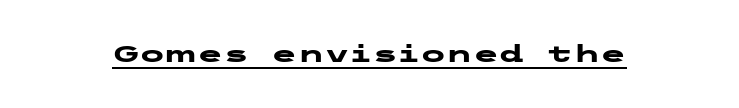
The image shows 24 px bold type, upright; set normal letter spacing, underlined.
